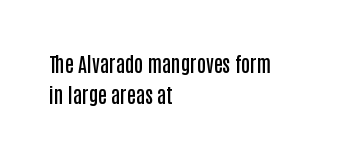
Q: Is the text bold? A: Semi-bold.
Q: Is the text italic (slanted)? A: No, it is upright.
Q: Is the text underlined? A: No.
Q: How is the paragraph aligned? A: Left-aligned.
Q: Is the spacing between letters normal or unusually wide? A: Normal.
Q: Is the spacing between lines tight, normal or loose? A: Normal.
